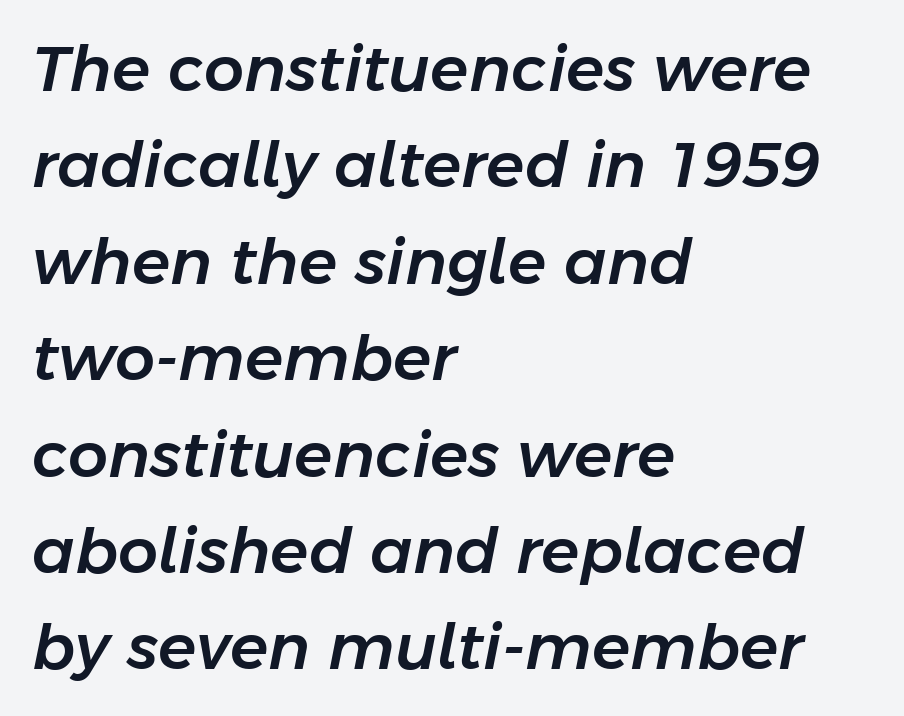
The rag falls on the right side of this text block. Compared with ordinary roman type, these characters are visibly tilted. Does the leading feel generous? No, just average. Clear beneath every line of the passage. Note the varied advance widths — an 'i' is clearly narrower than an 'm'. In terms of letterspacing, this is plain default setting.
